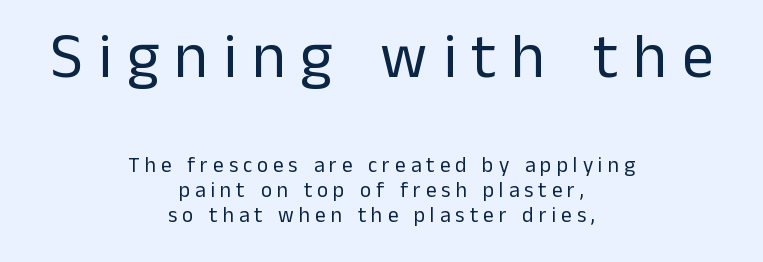
The font family rendered here belongs to the sans-serif group. Characters follow at a spacing far wider than the type designer built in. Compared with a typical body face, this is equally light or lighter still. Type without underlining. Quick note: not italic, upright. These lines are rendered in a variable-pitch font.
